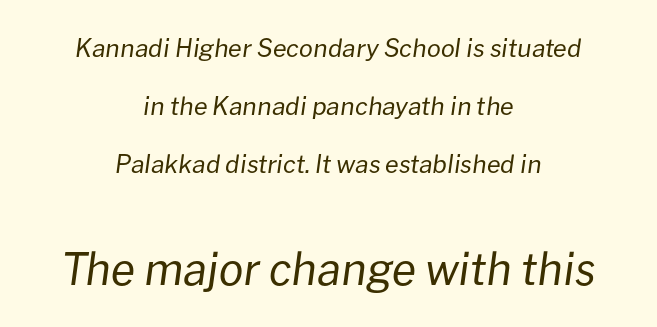
The image shows 44 px regular-weight type, italic (leaning right); set centered, loose line spacing (2.33x), normal letter spacing, not underlined; the second (bottom) block is 1.76x larger; low stroke contrast and a medium x-height.
